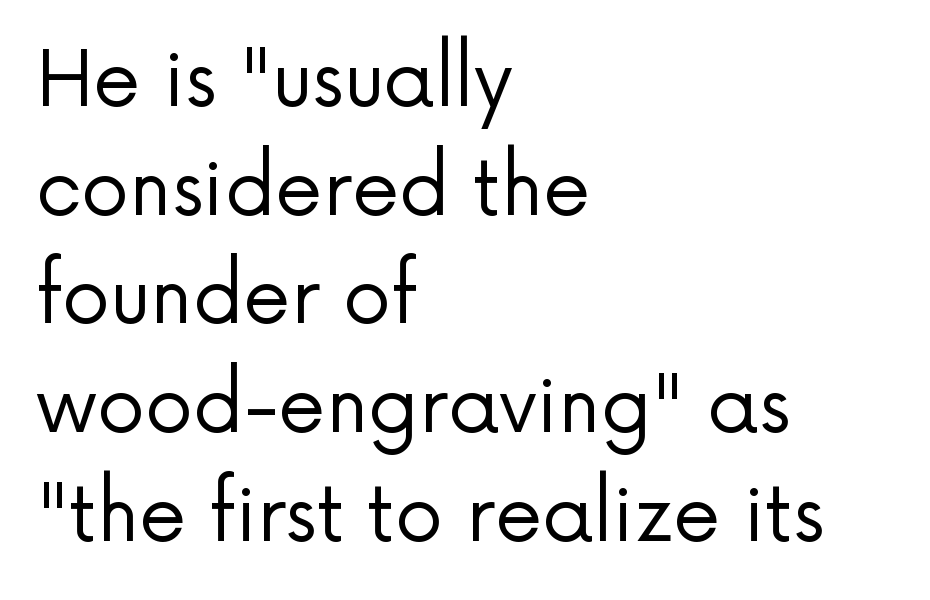
{"serif": "no", "italic": "no", "bold": "no", "weight": "regular", "width": "normal", "stroke_contrast": "low", "x_height": "medium", "monospaced": "no", "underline": "no", "align": "left", "line_spacing": "normal", "line_spacing_ratio": 1.43, "letter_spacing": "normal", "letter_spacing_em": 0.0, "glyph_px": 76}
